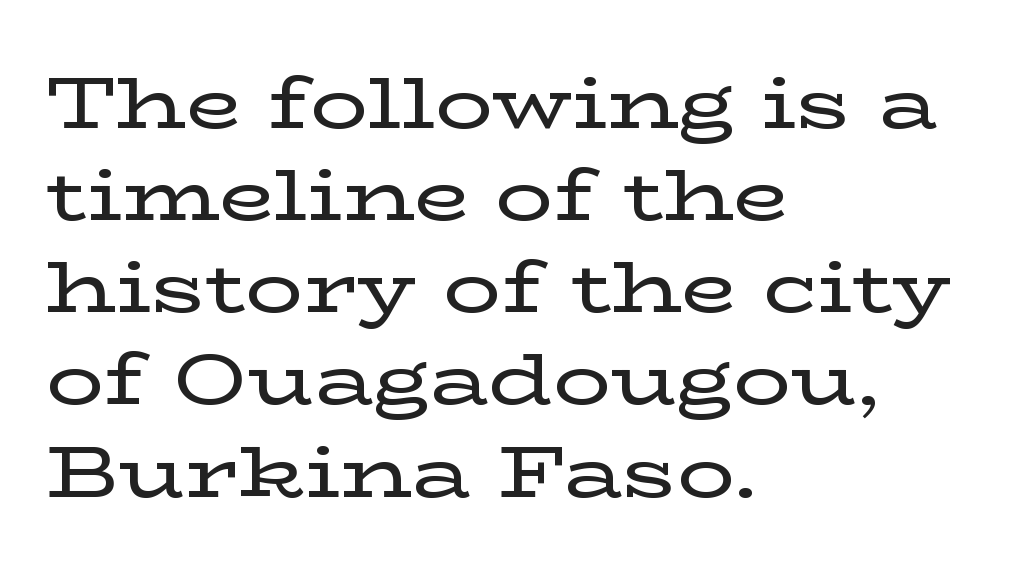
Has an underline been added? It has not. Words appear dense and cohesive because spacing is normal. Proportional: the letters do not fall into vertical columns. Line spacing here is normal. Observe the serifs anchoring each vertical stroke in this sample. These lines were composed using upright roman letters.
